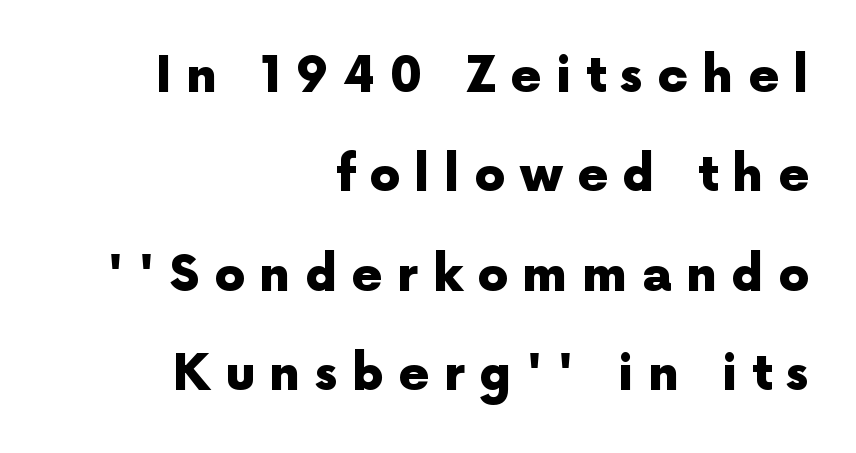
{"serif": "no", "italic": "no", "bold": "yes", "weight": "heavy", "width": "normal", "x_height": "medium", "monospaced": "no", "underline": "no", "align": "right", "line_spacing": "loose", "line_spacing_ratio": 2.03, "letter_spacing": "wide", "letter_spacing_em": 0.29, "glyph_px": 49}
